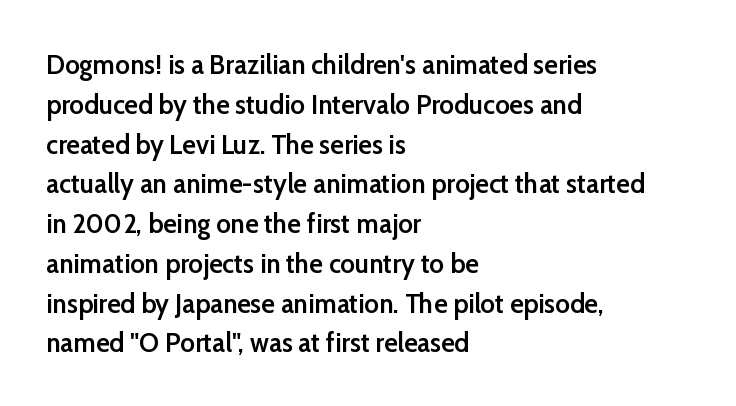
Q: Is the text bold? A: Semi-bold.
Q: Is the text italic (slanted)? A: No, it is upright.
Q: Is the typeface a serif or a sans-serif typeface? A: Sans-serif.
Q: Is the text underlined? A: No.
Q: How is the paragraph aligned? A: Left-aligned.
Q: Is the spacing between letters normal or unusually wide? A: Normal.
Q: Is the spacing between lines tight, normal or loose? A: Normal.
Q: Width (condensed, normal, or wide)? A: Normal.
Q: Stroke contrast? A: Low.
Q: x-height? A: Medium.
Q: Monospaced? A: No.
